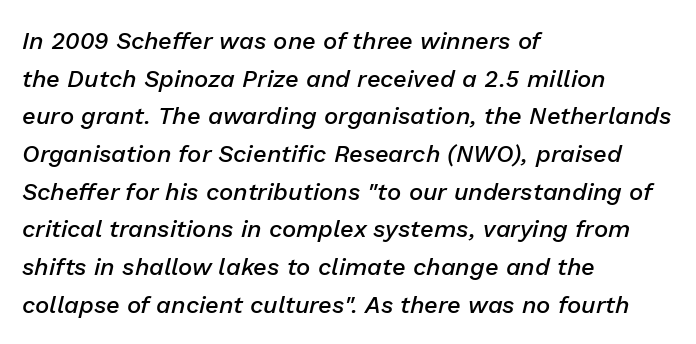
The image shows 24 px text type, italic (leaning right); set left-aligned, normal line spacing (1.57x), normal letter spacing, not underlined.
